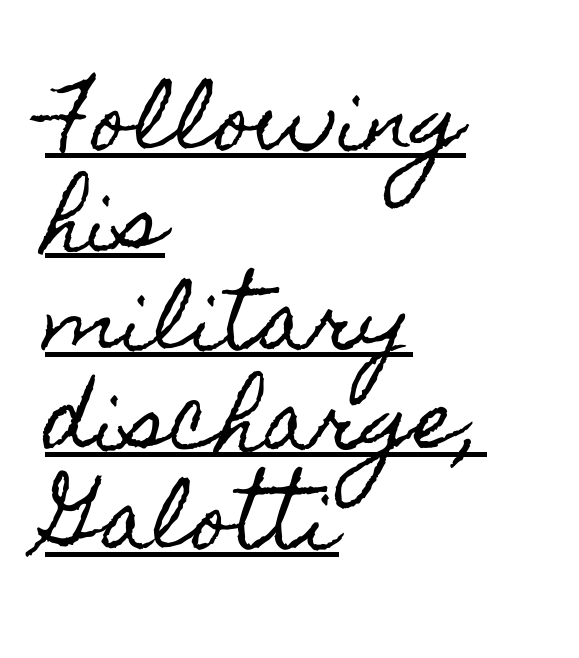
Q: Is the text italic (slanted)? A: Yes.
Q: Is the text underlined? A: Yes.
Q: How is the paragraph aligned? A: Left-aligned.
Q: Is the spacing between letters normal or unusually wide? A: Normal.
Q: Is the spacing between lines tight, normal or loose? A: Normal.
Q: Width (condensed, normal, or wide)? A: Condensed.
Q: x-height? A: Small.
Q: Monospaced? A: No.
